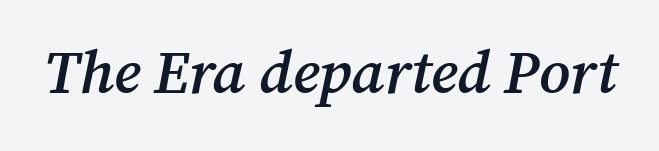
The image shows 61 px semibold serif type, italic (leaning right); set normal letter spacing, not underlined; medium stroke contrast and a medium x-height.
